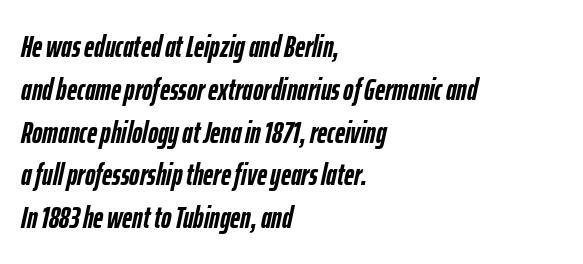
Q: Is the text bold? A: Yes.
Q: Is the text italic (slanted)? A: Yes, it leans right by about 12 degrees.
Q: Is the text underlined? A: No.
Q: How is the paragraph aligned? A: Left-aligned.
Q: Is the spacing between letters normal or unusually wide? A: Normal.
Q: Is the spacing between lines tight, normal or loose? A: Normal.
Q: Width (condensed, normal, or wide)? A: Condensed.
Q: Stroke contrast? A: Low.
Q: x-height? A: Medium.
Q: Monospaced? A: No.
